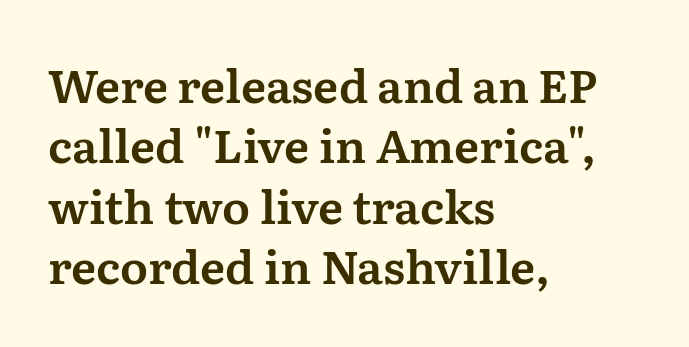
The face used here is seriffed, in the tradition of book romans. Vertical spacing — default. You could not count columns in this text — the font is proportionally spaced. Words appear dense and cohesive because spacing is normal.
